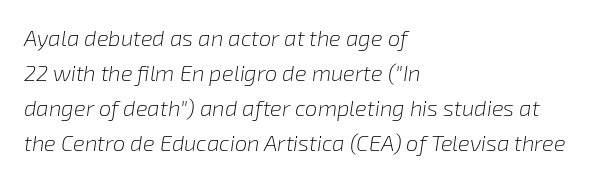
The image shows 22 px text type, italic (leaning right); set left-aligned, normal line spacing (1.59x), normal letter spacing, not underlined.
